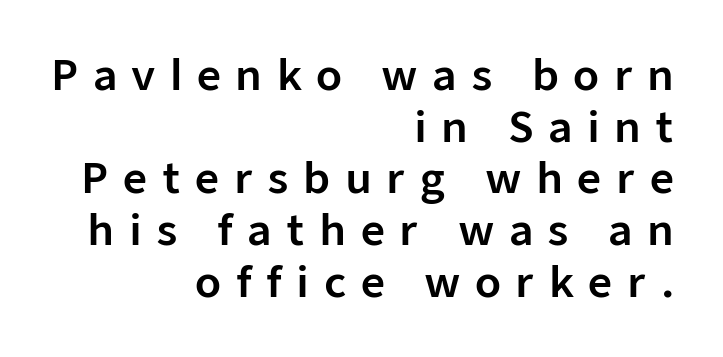
Q: Is the text italic (slanted)? A: No, it is upright.
Q: Is the typeface a serif or a sans-serif typeface? A: Sans-serif.
Q: Is the text underlined? A: No.
Q: How is the paragraph aligned? A: Right-aligned.
Q: Is the spacing between letters normal or unusually wide? A: Unusually wide.
Q: Width (condensed, normal, or wide)? A: Normal.
Q: Stroke contrast? A: Low.
Q: x-height? A: Medium.
Q: Monospaced? A: No.
